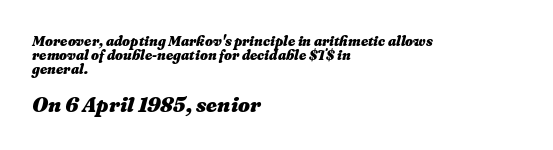
{"italic": "yes", "lean": "right", "slant_degrees": 16, "bold": "yes", "underline": "no", "align": "left", "line_spacing": "tight", "line_spacing_ratio": 1.0, "letter_spacing": "normal", "letter_spacing_em": 0.0, "larger_block": "second", "size_ratio": 1.5, "glyph_px": 21}
